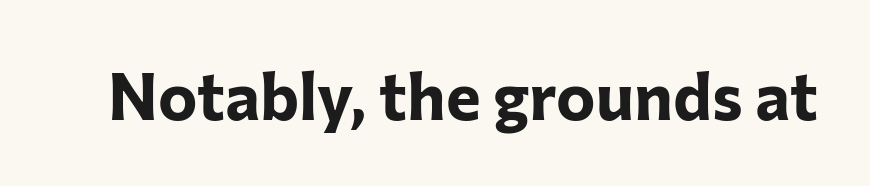
The image shows 66 px bold sans-serif type, upright; set normal letter spacing, not underlined; low stroke contrast and a medium x-height.
